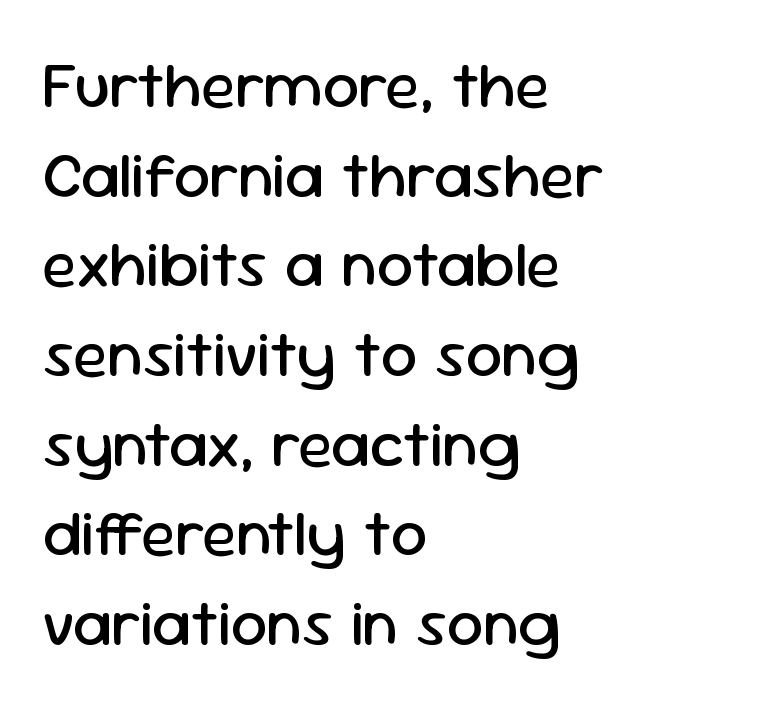
{"serif": "no", "italic": "no", "bold": "no", "weight": "regular", "width": "normal", "stroke_contrast": "low", "x_height": "medium", "monospaced": "no", "underline": "no", "align": "left", "line_spacing": "normal", "line_spacing_ratio": 1.38, "letter_spacing": "normal", "letter_spacing_em": 0.0, "glyph_px": 65}
